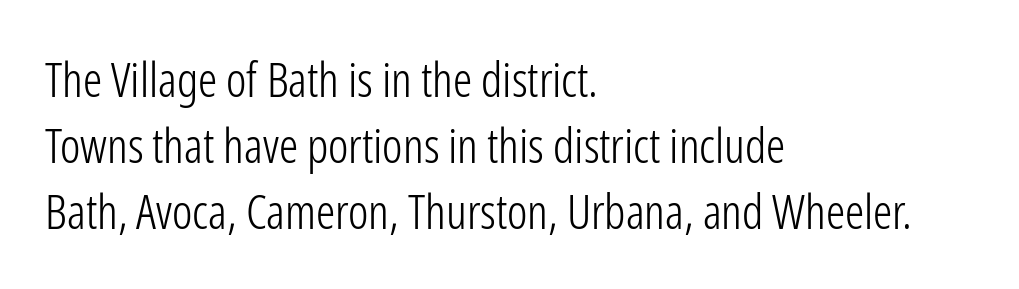
Q: Is the text bold? A: No.
Q: Is the text italic (slanted)? A: No, it is upright.
Q: Is the typeface a serif or a sans-serif typeface? A: Sans-serif.
Q: Is the text underlined? A: No.
Q: How is the paragraph aligned? A: Left-aligned.
Q: Is the spacing between letters normal or unusually wide? A: Normal.
Q: Is the spacing between lines tight, normal or loose? A: Normal.
Q: Width (condensed, normal, or wide)? A: Condensed.
Q: Stroke contrast? A: Low.
Q: x-height? A: Medium.
Q: Monospaced? A: No.
